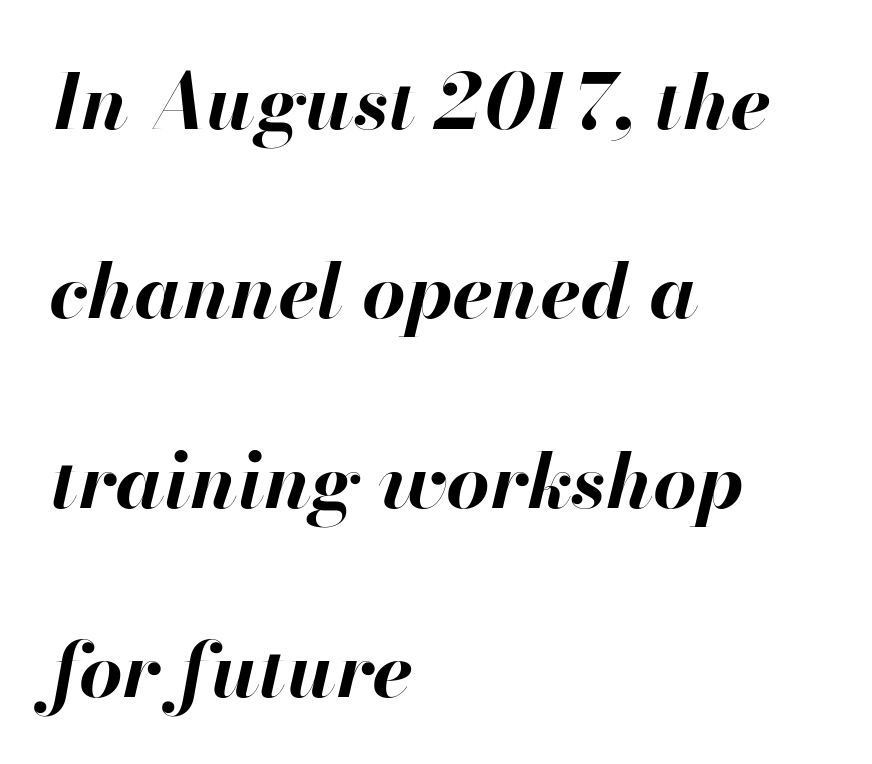
Q: Is the text bold? A: Yes.
Q: Is the text italic (slanted)? A: Yes, it leans right by about 13 degrees.
Q: Is the text underlined? A: No.
Q: How is the paragraph aligned? A: Left-aligned.
Q: Is the spacing between letters normal or unusually wide? A: Normal.
Q: Is the spacing between lines tight, normal or loose? A: Loose.
Q: Width (condensed, normal, or wide)? A: Normal.
Q: Stroke contrast? A: High.
Q: x-height? A: Small.
Q: Monospaced? A: No.
